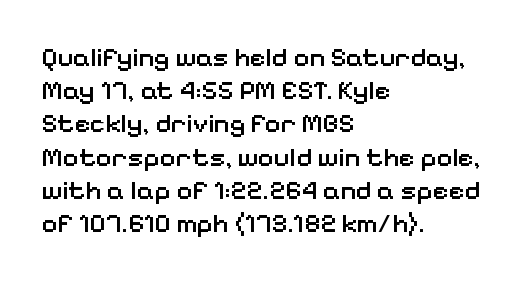
{"italic": "no", "bold": "semi", "underline": "no", "align": "left", "line_spacing_ratio": 1.23, "letter_spacing": "normal", "letter_spacing_em": 0.0, "glyph_px": 27}
